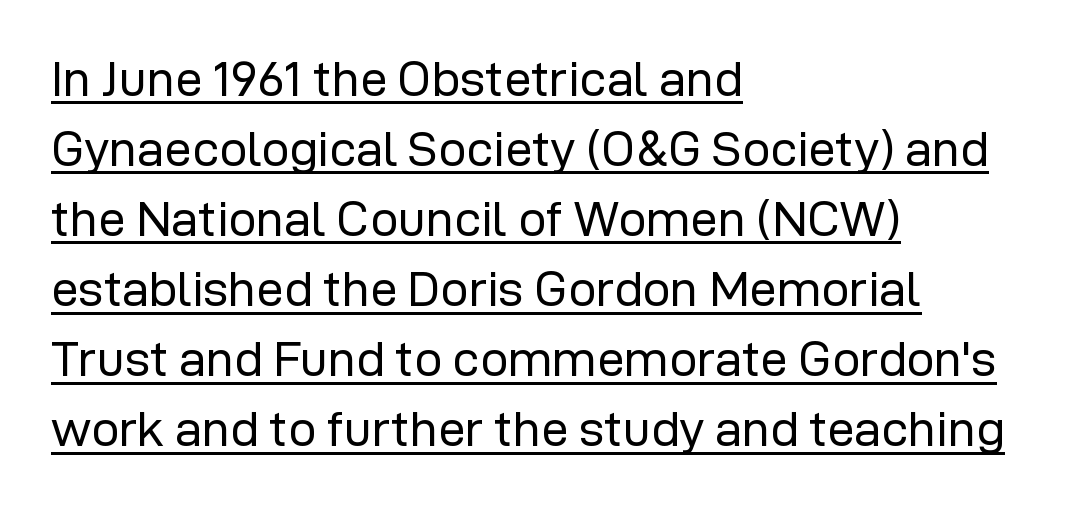
The image shows 49 px regular-weight sans-serif type, upright; set left-aligned, normal line spacing (1.43x), normal letter spacing, underlined; low stroke contrast and a medium x-height.
